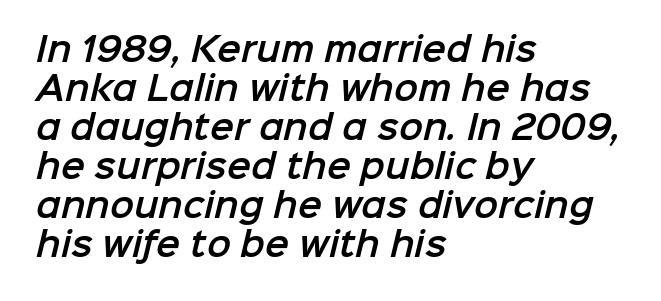
{"serif": "no", "width": "normal", "stroke_contrast": "low", "x_height": "medium", "monospaced": "no", "underline": "no", "align": "left", "line_spacing_ratio": 1.22, "letter_spacing": "normal", "letter_spacing_em": 0.0, "glyph_px": 32}
